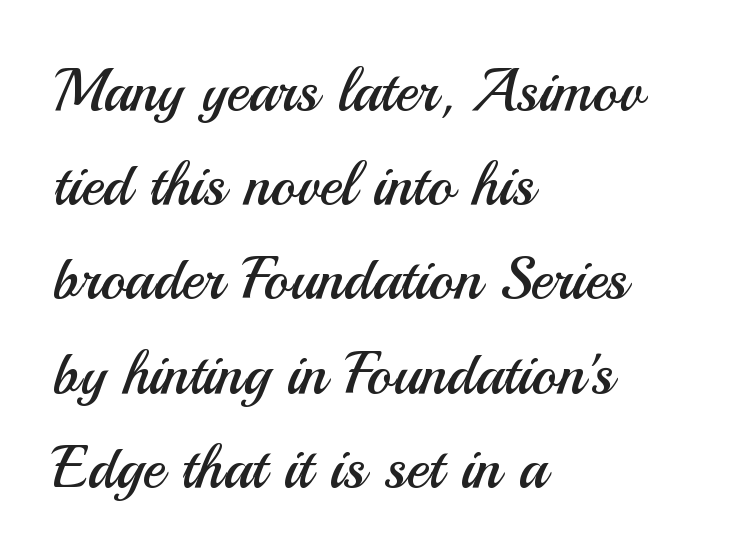
The image shows 60 px regular-weight sans-serif type; set left-aligned, normal line spacing (1.57x), normal letter spacing, not underlined; medium stroke contrast and a small x-height.
